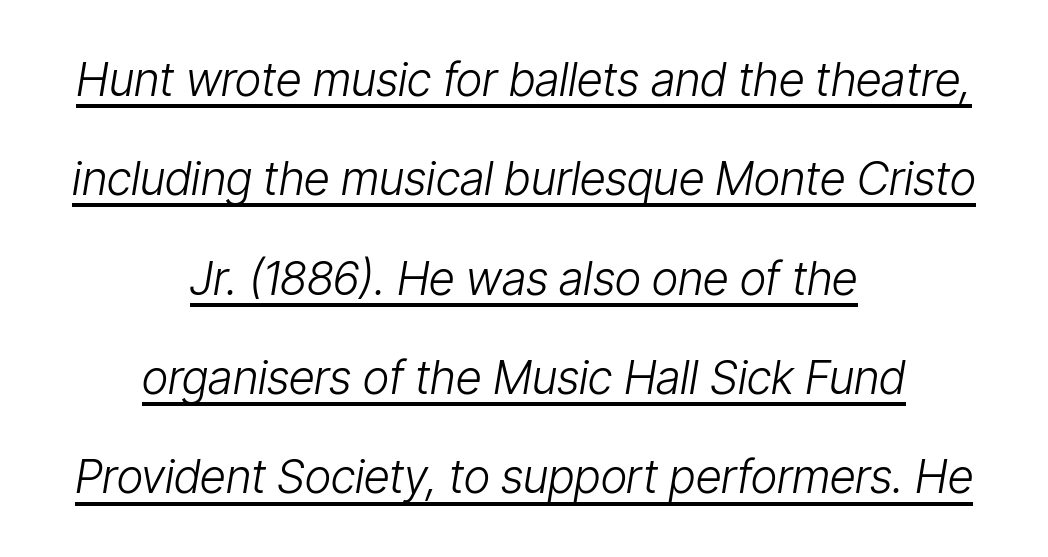
Q: Is the text bold? A: No.
Q: Is the text italic (slanted)? A: Yes, it leans right by about 9 degrees.
Q: Is the text underlined? A: Yes.
Q: How is the paragraph aligned? A: Centered.
Q: Is the spacing between letters normal or unusually wide? A: Normal.
Q: Is the spacing between lines tight, normal or loose? A: Loose.
Q: Width (condensed, normal, or wide)? A: Condensed.
Q: Stroke contrast? A: Low.
Q: x-height? A: Medium.
Q: Monospaced? A: No.
